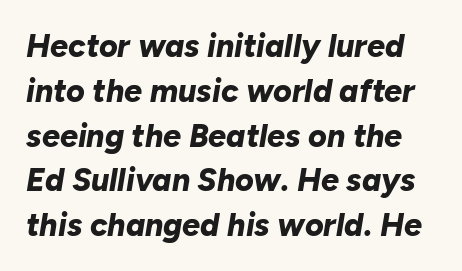
{"italic": "yes", "lean": "right", "slant_degrees": 10, "bold": "yes", "weight": "bold", "width": "normal", "stroke_contrast": "low", "x_height": "medium", "monospaced": "no", "underline": "no", "line_spacing": "normal", "line_spacing_ratio": 1.4, "letter_spacing": "normal", "letter_spacing_em": 0.0, "glyph_px": 32}
